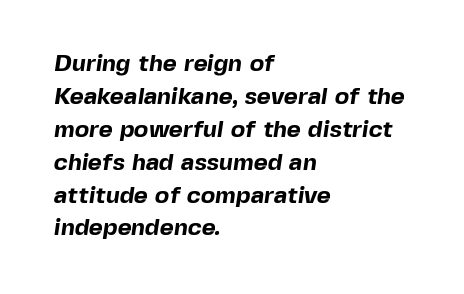
Short note: letters normally spaced. Interline gaps are of average width in this sample. Weight check: bold — yes, fully. Descenders are the only things crossing below the line.
